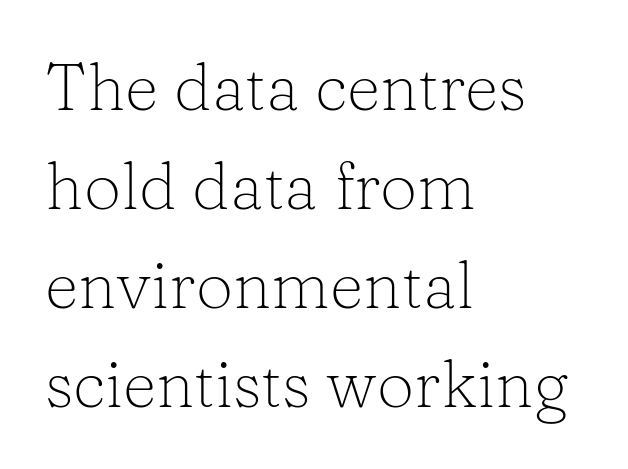
{"serif": "yes", "italic": "no", "bold": "no", "weight": "light", "width": "normal", "stroke_contrast": "low", "x_height": "medium", "monospaced": "no", "underline": "no", "align": "left", "line_spacing": "normal", "line_spacing_ratio": 1.5, "letter_spacing": "normal", "letter_spacing_em": 0.0, "glyph_px": 66}
